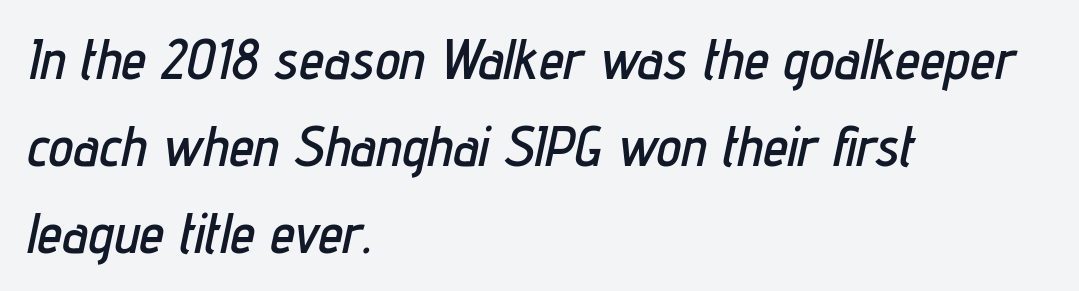
The block of text has a typical density, with ordinary space between rows. Spacing verdict: proportional, widths tailored to each character. Each row of text sits above clean, open space. The specimen reads as italic at a glance.
